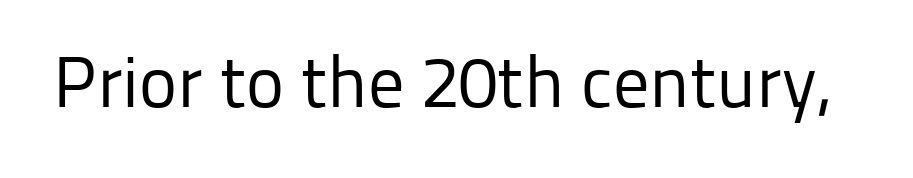
The image shows 72 px regular-weight sans-serif type, upright; set normal letter spacing, not underlined; low stroke contrast and a medium x-height.
